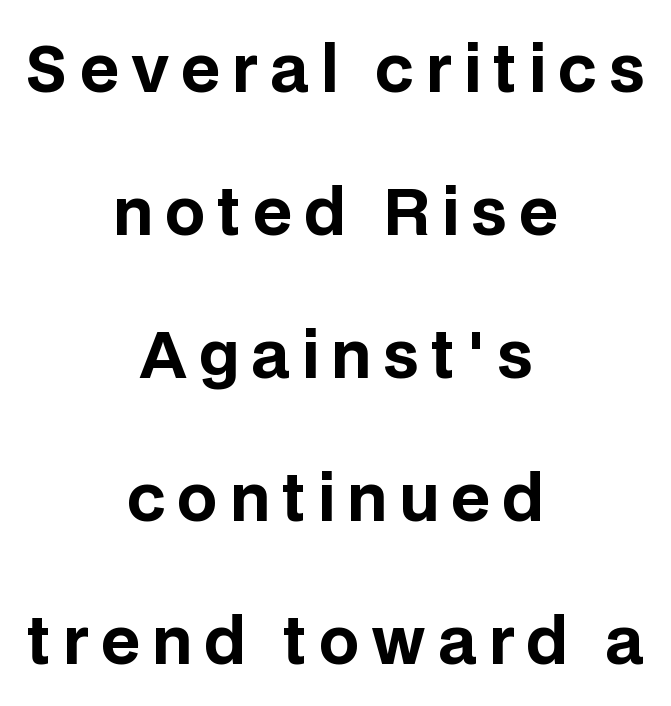
Q: Is the text bold? A: Yes.
Q: Is the text italic (slanted)? A: No, it is upright.
Q: Is the typeface a serif or a sans-serif typeface? A: Sans-serif.
Q: Is the text underlined? A: No.
Q: How is the paragraph aligned? A: Centered.
Q: Is the spacing between lines tight, normal or loose? A: Loose.
Q: Width (condensed, normal, or wide)? A: Normal.
Q: Stroke contrast? A: Low.
Q: x-height? A: Large.
Q: Monospaced? A: No.
